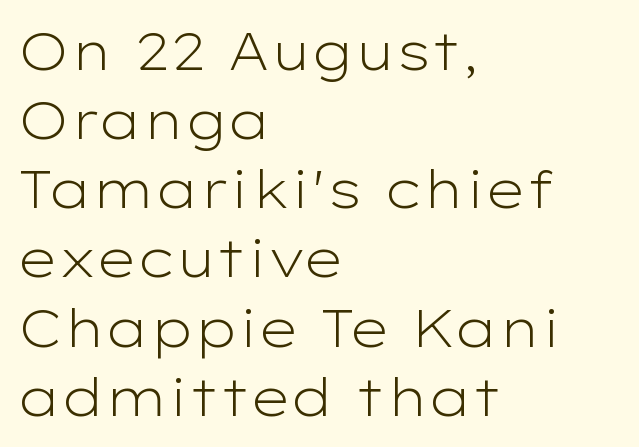
Q: Is the text bold? A: No.
Q: Is the text italic (slanted)? A: No, it is upright.
Q: Is the typeface a serif or a sans-serif typeface? A: Sans-serif.
Q: Is the text underlined? A: No.
Q: How is the paragraph aligned? A: Left-aligned.
Q: Is the spacing between letters normal or unusually wide? A: Normal.
Q: Is the spacing between lines tight, normal or loose? A: Normal.
Q: Width (condensed, normal, or wide)? A: Wide.
Q: Stroke contrast? A: Low.
Q: x-height? A: Medium.
Q: Monospaced? A: No.
